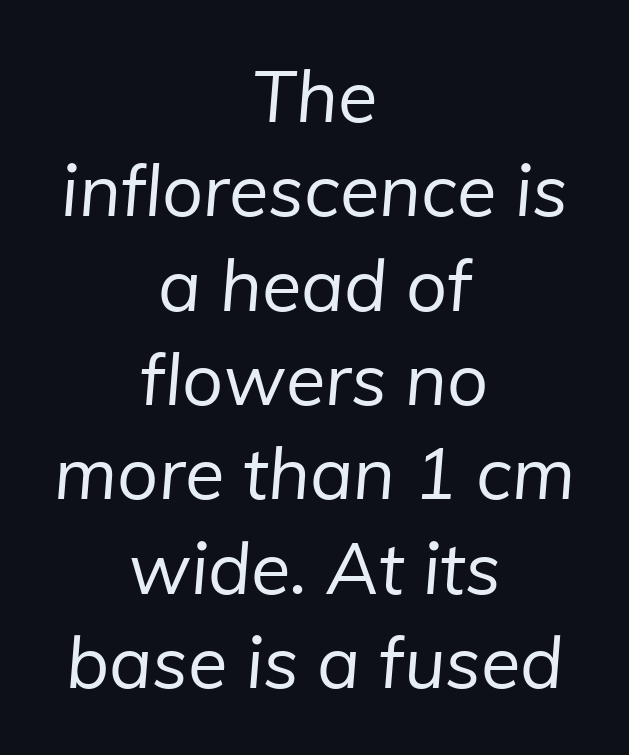
Q: Is the text bold? A: No.
Q: Is the typeface a serif or a sans-serif typeface? A: Sans-serif.
Q: Is the text underlined? A: No.
Q: How is the paragraph aligned? A: Centered.
Q: Is the spacing between letters normal or unusually wide? A: Normal.
Q: Is the spacing between lines tight, normal or loose? A: Normal.
Q: Width (condensed, normal, or wide)? A: Normal.
Q: Stroke contrast? A: Low.
Q: x-height? A: Medium.
Q: Monospaced? A: No.
